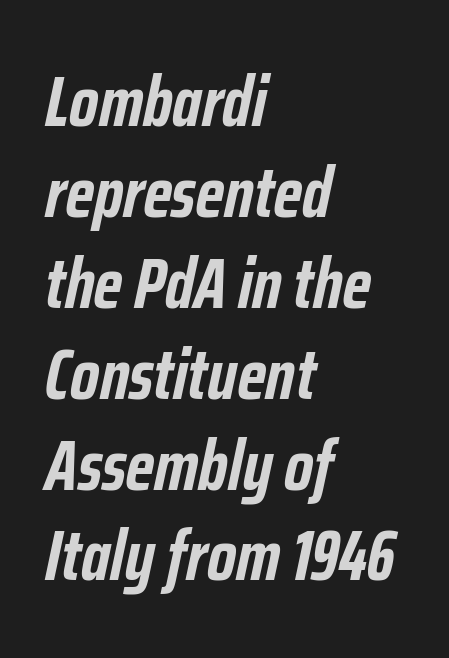
Q: Is the text bold? A: Yes.
Q: Is the text italic (slanted)? A: Yes, it leans right by about 12 degrees.
Q: Is the text underlined? A: No.
Q: How is the paragraph aligned? A: Left-aligned.
Q: Is the spacing between letters normal or unusually wide? A: Normal.
Q: Is the spacing between lines tight, normal or loose? A: Normal.
Q: Width (condensed, normal, or wide)? A: Condensed.
Q: Stroke contrast? A: Low.
Q: x-height? A: Medium.
Q: Monospaced? A: No.
